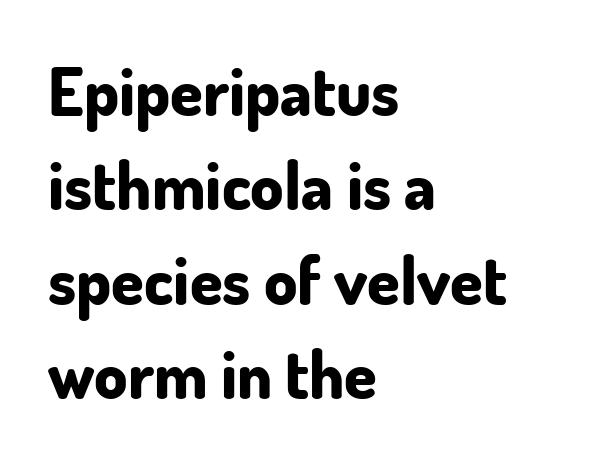
The image shows 66 px bold sans-serif type, upright; set left-aligned, normal line spacing (1.43x), normal letter spacing, not underlined; low stroke contrast and a small x-height.
